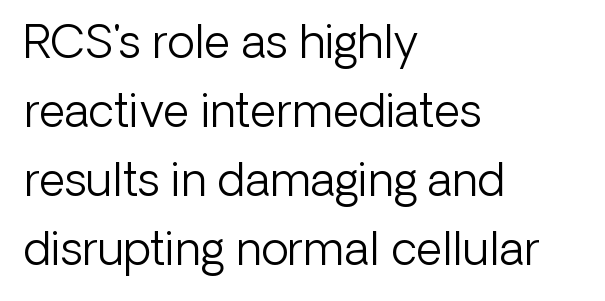
The image shows 45 px light sans-serif type, upright; set left-aligned, normal line spacing (1.53x), normal letter spacing, not underlined; low stroke contrast and a medium x-height.
